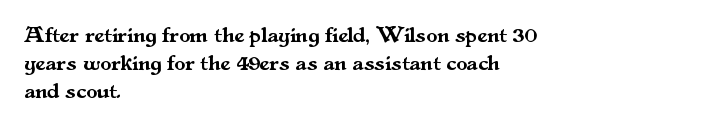
The image shows 22 px text type, upright; set left-aligned, normal line spacing (1.27x), normal letter spacing, not underlined.
